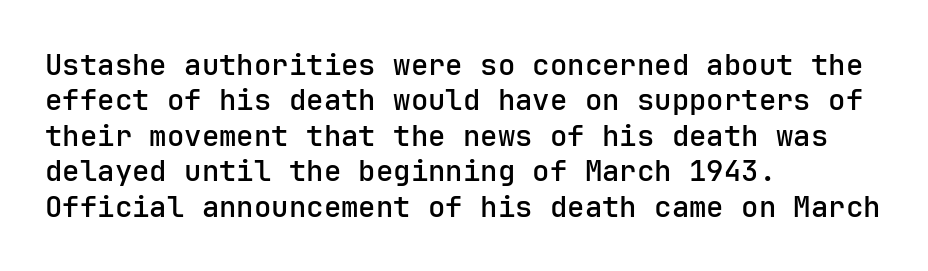
The image shows 29 px semibold sans-serif type, upright; set left-aligned, line spacing 1.22x, normal letter spacing, not underlined; low stroke contrast and a medium x-height.
